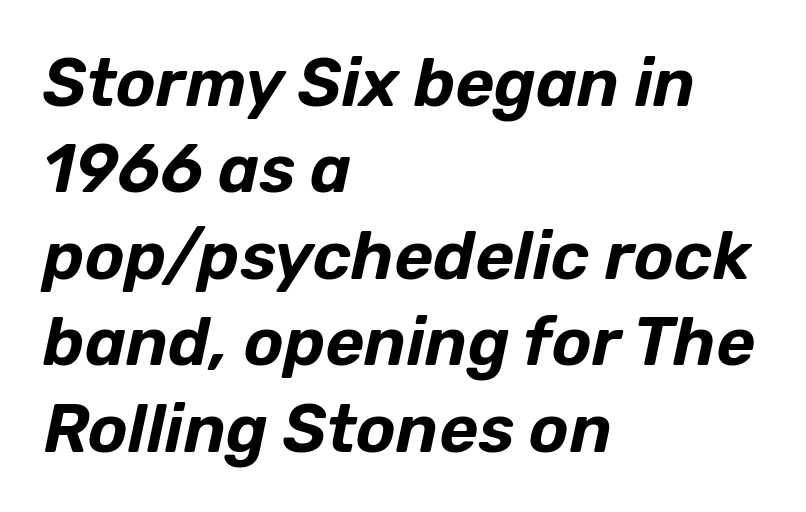
Each letter keeps its own natural width here, so spacing adapts to shape. Casual observation: everything's shoved over to the left. Letter spacing: default. Plain, unruled lines of type. Reading down the column, the eye jumps a familiar distance to each next line. Quick note: italic.
